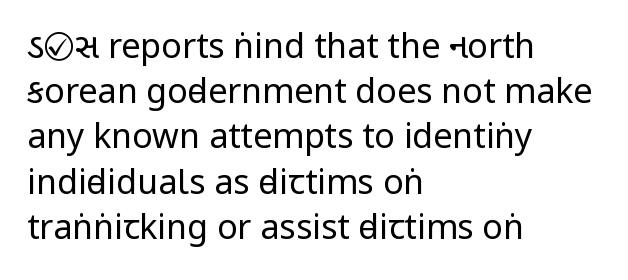
{"serif": "no", "italic": "no", "bold": "no", "weight": "regular", "width": "condensed", "stroke_contrast": "low", "underline": "no", "align": "left", "line_spacing": "normal", "line_spacing_ratio": 1.33, "letter_spacing": "normal", "letter_spacing_em": 0.0, "glyph_px": 34}
